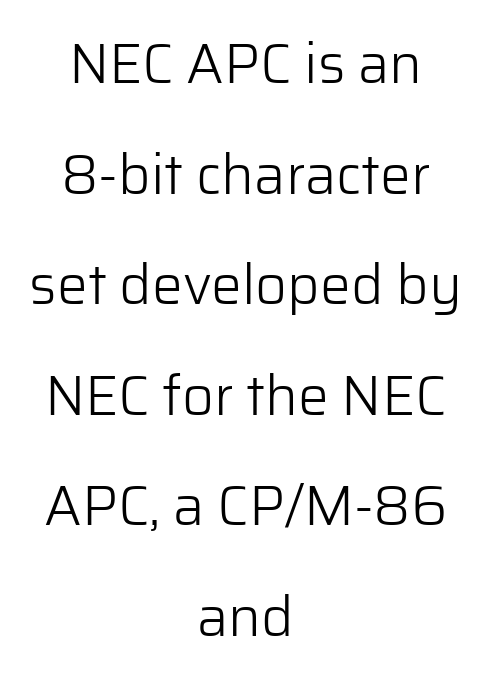
{"serif": "no", "italic": "no", "bold": "no", "weight": "light", "width": "normal", "stroke_contrast": "low", "x_height": "medium", "monospaced": "no", "underline": "no", "align": "center", "line_spacing": "loose", "line_spacing_ratio": 2.01, "letter_spacing": "normal", "letter_spacing_em": 0.0, "glyph_px": 55}
